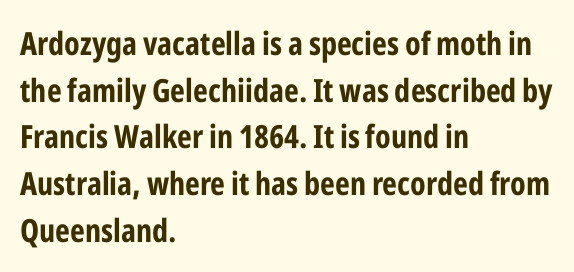
Posture: upright roman. Leading: standard. Characters follow at the spacing the type designer built in. The sample has been set heavy, in full bold. Lines of text with bare space underneath. This sample is left-justified, so line endings fall wherever the words run out.
